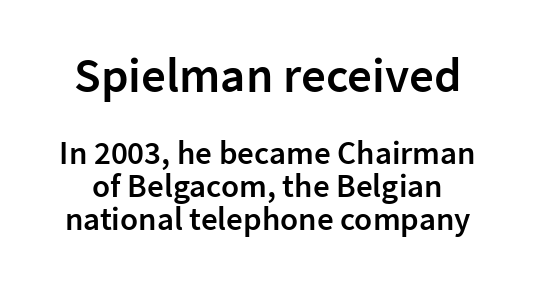
Q: Is the text bold? A: Semi-bold.
Q: Is the text italic (slanted)? A: No, it is upright.
Q: Is the typeface a serif or a sans-serif typeface? A: Sans-serif.
Q: Is the text underlined? A: No.
Q: Is the spacing between letters normal or unusually wide? A: Normal.
Q: Is the spacing between lines tight, normal or loose? A: Tight.
Q: Which block of text is set in a larger size, the first (top) or the second (bottom)? A: The first (top) one.
Q: Width (condensed, normal, or wide)? A: Normal.
Q: Stroke contrast? A: Low.
Q: x-height? A: Medium.
Q: Monospaced? A: No.
